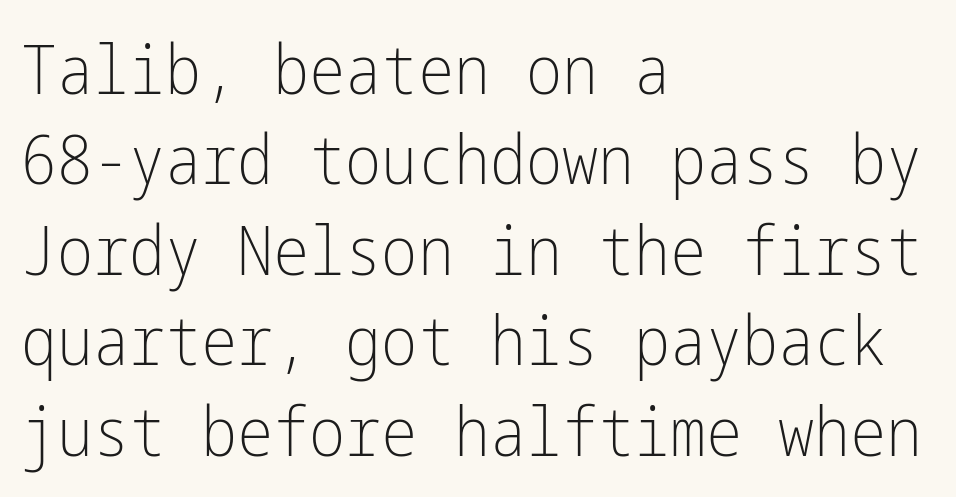
The image shows 68 px light, condensed sans-serif type, upright; set left-aligned, normal line spacing (1.33x), normal letter spacing, not underlined; low stroke contrast and a medium x-height.
